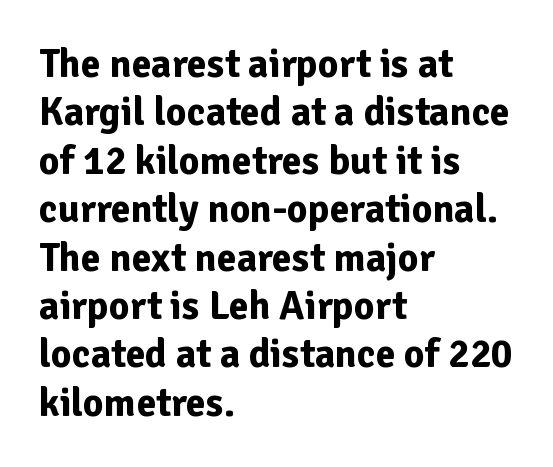
Q: Is the text bold? A: Yes.
Q: Is the text italic (slanted)? A: No, it is upright.
Q: Is the typeface a serif or a sans-serif typeface? A: Sans-serif.
Q: Is the text underlined? A: No.
Q: How is the paragraph aligned? A: Left-aligned.
Q: Is the spacing between letters normal or unusually wide? A: Normal.
Q: Width (condensed, normal, or wide)? A: Normal.
Q: Stroke contrast? A: Low.
Q: x-height? A: Medium.
Q: Monospaced? A: No.
